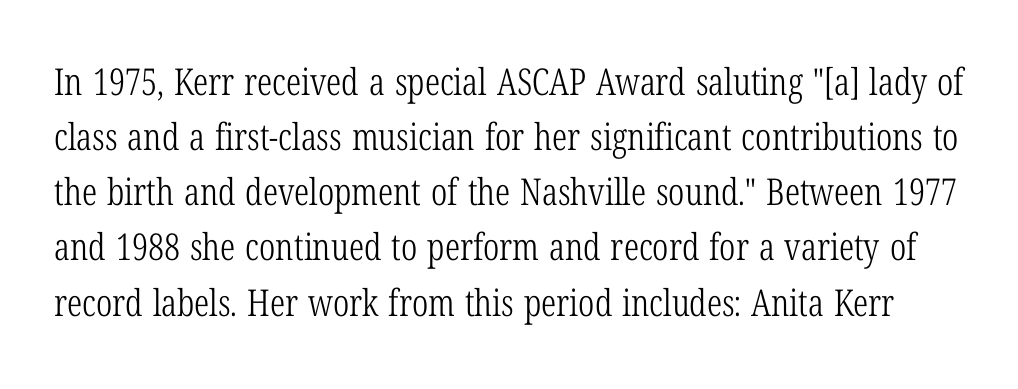
Q: Is the text bold? A: No.
Q: Is the text italic (slanted)? A: No, it is upright.
Q: Is the typeface a serif or a sans-serif typeface? A: Serif.
Q: Is the text underlined? A: No.
Q: Is the spacing between letters normal or unusually wide? A: Normal.
Q: Is the spacing between lines tight, normal or loose? A: Normal.
Q: Width (condensed, normal, or wide)? A: Condensed.
Q: Stroke contrast? A: Low.
Q: x-height? A: Medium.
Q: Monospaced? A: No.
